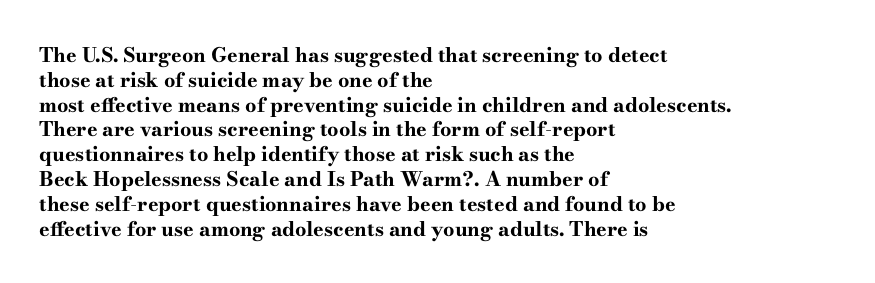
Line starts are locked; line ends wander. Tracking value appears to be zero — textbook default spacing. Style check: upright. Rule under the text: the space is simply empty. Heavy-handed strokes throughout: this text is bold.
